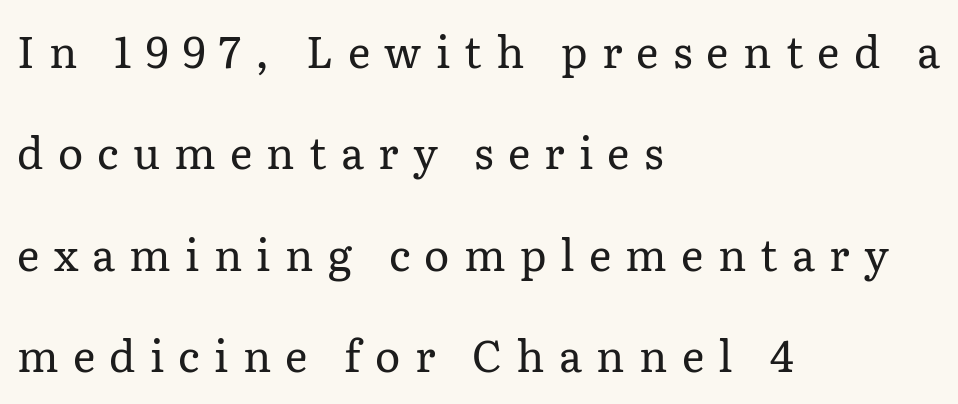
{"serif": "yes", "italic": "no", "bold": "no", "weight": "regular", "width": "normal", "stroke_contrast": "low", "x_height": "medium", "monospaced": "no", "underline": "no", "align": "left", "line_spacing": "loose", "line_spacing_ratio": 2.36, "letter_spacing": "wide", "letter_spacing_em": 0.33, "glyph_px": 43}
